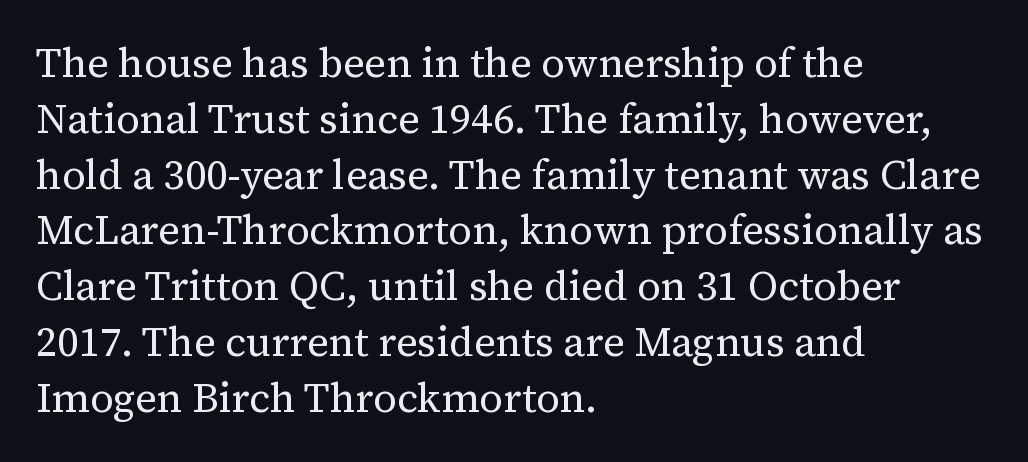
Q: Is the text bold? A: No.
Q: Is the text italic (slanted)? A: No, it is upright.
Q: Is the typeface a serif or a sans-serif typeface? A: Serif.
Q: Is the text underlined? A: No.
Q: How is the paragraph aligned? A: Left-aligned.
Q: Is the spacing between letters normal or unusually wide? A: Normal.
Q: Is the spacing between lines tight, normal or loose? A: Normal.
Q: Width (condensed, normal, or wide)? A: Normal.
Q: Stroke contrast? A: Medium.
Q: x-height? A: Medium.
Q: Monospaced? A: No.
